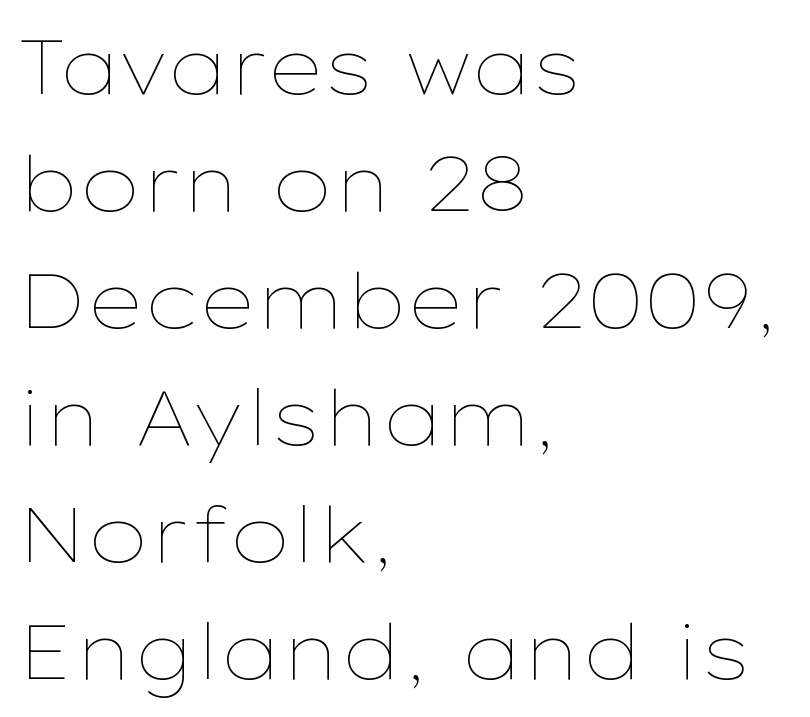
{"italic": "no", "bold": "no", "weight": "thin", "width": "wide", "stroke_contrast": "low", "x_height": "medium", "monospaced": "no", "underline": "no", "align": "left", "line_spacing": "normal", "line_spacing_ratio": 1.52, "letter_spacing": "normal", "letter_spacing_em": 0.0, "glyph_px": 77}
